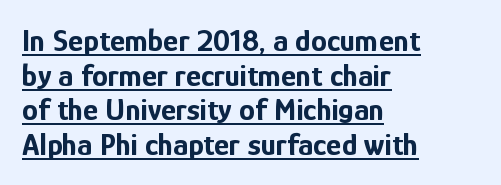
Q: Is the text bold? A: Yes.
Q: Is the text italic (slanted)? A: No, it is upright.
Q: Is the typeface a serif or a sans-serif typeface? A: Sans-serif.
Q: Is the text underlined? A: Yes.
Q: How is the paragraph aligned? A: Left-aligned.
Q: Is the spacing between letters normal or unusually wide? A: Normal.
Q: Is the spacing between lines tight, normal or loose? A: Tight.
Q: Width (condensed, normal, or wide)? A: Condensed.
Q: Stroke contrast? A: Low.
Q: x-height? A: Medium.
Q: Monospaced? A: No.
